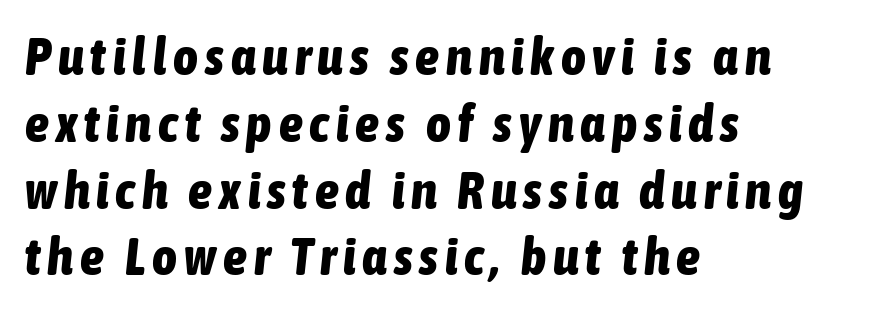
{"italic": "yes", "lean": "right", "slant_degrees": 6, "bold": "yes", "weight": "bold", "width": "condensed", "stroke_contrast": "low", "x_height": "medium", "monospaced": "no", "underline": "no", "align": "left", "line_spacing": "normal", "line_spacing_ratio": 1.26, "glyph_px": 53}
